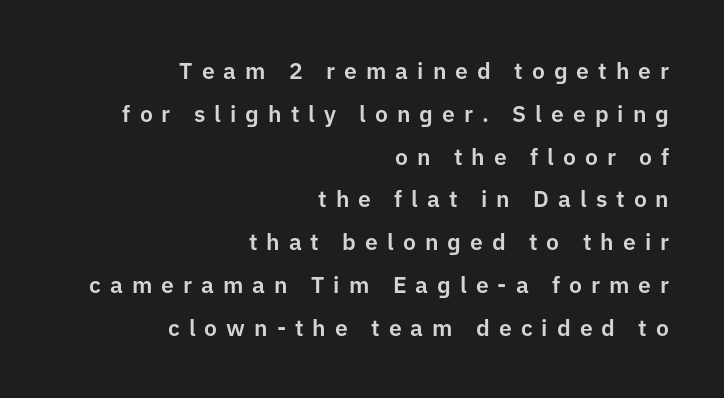
{"italic": "no", "underline": "no", "align": "right", "line_spacing_ratio": 1.86, "letter_spacing": "wide", "letter_spacing_em": 0.39, "glyph_px": 23}
